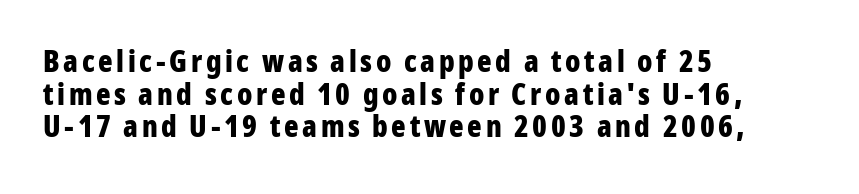
Upright lettering throughout. Descender tails drop into unmarked territory. A sans-serif font was chosen for this passage. The paragraph has a hard left edge and a soft right edge.
